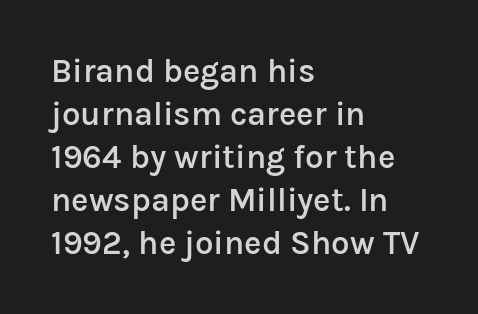
{"serif": "no", "italic": "no", "bold": "semi", "weight": "semibold", "width": "normal", "stroke_contrast": "low", "x_height": "medium", "monospaced": "no", "underline": "no", "align": "left", "line_spacing": "normal", "line_spacing_ratio": 1.3, "letter_spacing": "normal", "letter_spacing_em": 0.0, "glyph_px": 33}
